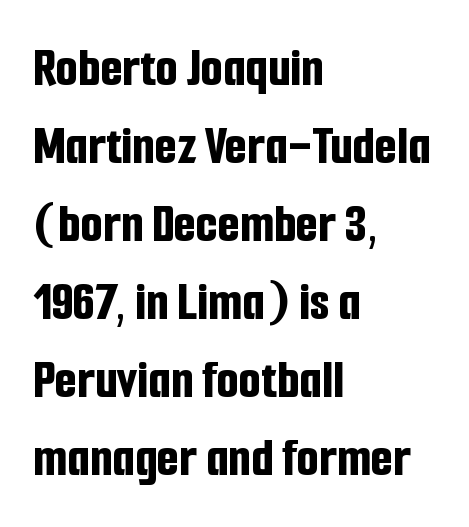
{"serif": "no", "italic": "no", "bold": "yes", "weight": "bold", "width": "condensed", "stroke_contrast": "low", "x_height": "medium", "monospaced": "no", "underline": "no", "align": "left", "line_spacing": "normal", "line_spacing_ratio": 1.37, "letter_spacing": "normal", "letter_spacing_em": 0.0, "glyph_px": 57}
